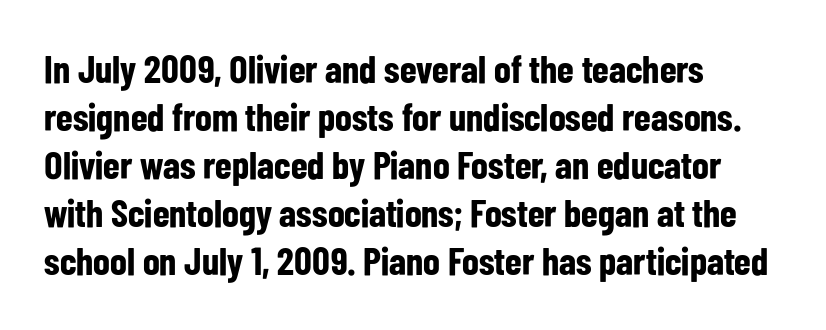
The image shows 39 px bold, condensed sans-serif type, upright; set left-aligned, line spacing 1.23x, normal letter spacing, not underlined; low stroke contrast and a medium x-height.
